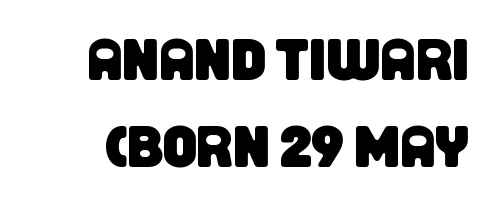
Q: Is the typeface a serif or a sans-serif typeface? A: Sans-serif.
Q: Is the text underlined? A: No.
Q: Is the spacing between letters normal or unusually wide? A: Normal.
Q: Is the spacing between lines tight, normal or loose? A: Normal.
Q: Width (condensed, normal, or wide)? A: Condensed.
Q: Stroke contrast? A: Low.
Q: x-height? A: Large.
Q: Monospaced? A: No.
